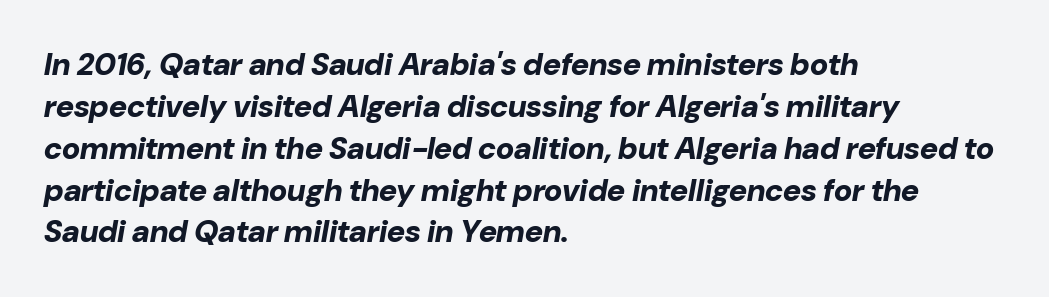
{"italic": "yes", "lean": "right", "slant_degrees": 10, "bold": "yes", "weight": "bold", "width": "normal", "stroke_contrast": "low", "x_height": "medium", "monospaced": "no", "underline": "no", "align": "left", "line_spacing": "normal", "line_spacing_ratio": 1.35, "letter_spacing": "normal", "letter_spacing_em": 0.0, "glyph_px": 31}
